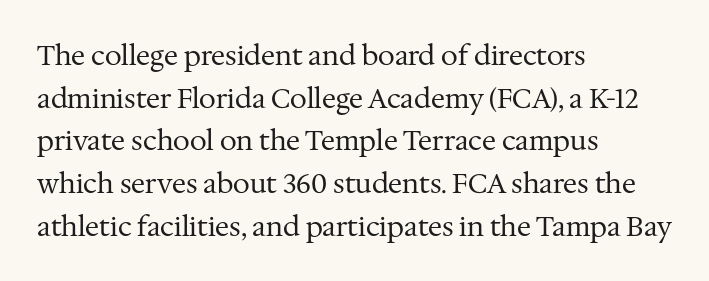
The image shows 27 px text type, upright; set left-aligned, normal line spacing (1.58x), normal letter spacing, not underlined.
